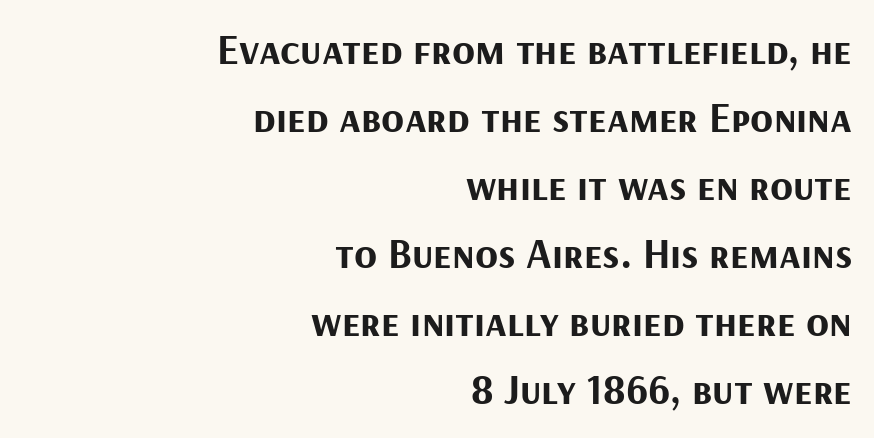
Q: Is the text bold? A: Yes.
Q: Is the text italic (slanted)? A: No, it is upright.
Q: Is the typeface a serif or a sans-serif typeface? A: Sans-serif.
Q: Is the text underlined? A: No.
Q: How is the paragraph aligned? A: Right-aligned.
Q: Is the spacing between letters normal or unusually wide? A: Normal.
Q: Is the spacing between lines tight, normal or loose? A: Normal.
Q: Width (condensed, normal, or wide)? A: Normal.
Q: Stroke contrast? A: Medium.
Q: x-height? A: Medium.
Q: Monospaced? A: No.
